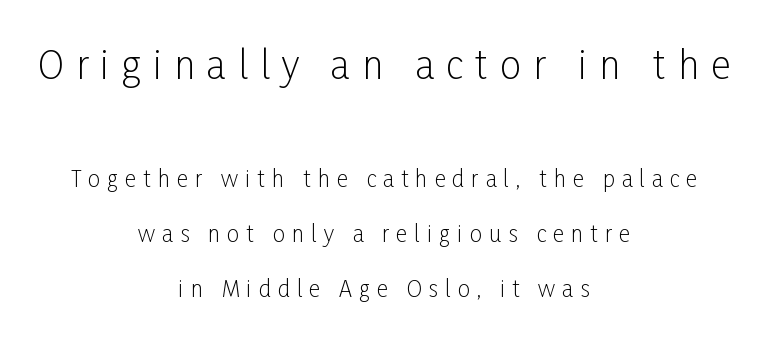
Stems here are at most as thick as an everyday book face. Vertical spacing — loose. The face used here is a sans, in the tradition of grotesques and geometrics. Ordinary non-slanted type is in use. A typesetter would call this proportional, since set widths differ per character. The type is letterspaced generously, with wide tracking.
